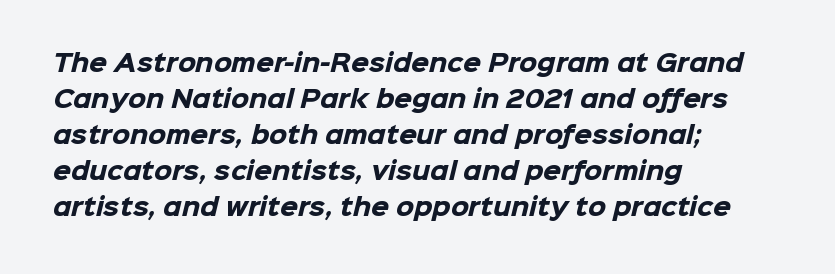
{"bold": "yes", "underline": "no", "align": "left", "line_spacing": "normal", "line_spacing_ratio": 1.56, "letter_spacing": "normal", "letter_spacing_em": 0.0, "glyph_px": 23}
